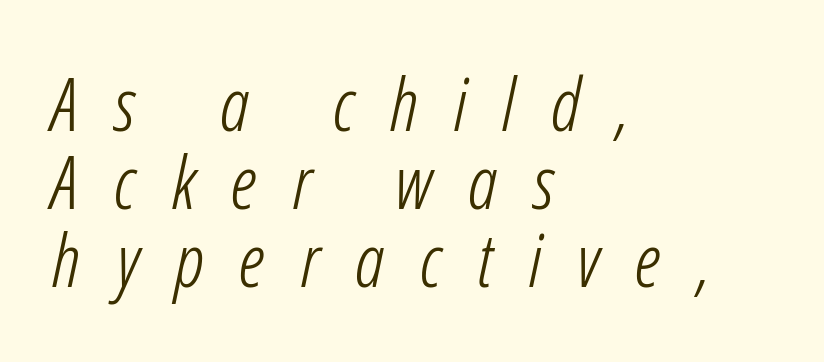
{"italic": "yes", "lean": "right", "slant_degrees": 12, "bold": "no", "weight": "light", "width": "condensed", "stroke_contrast": "low", "x_height": "medium", "monospaced": "no", "underline": "no", "align": "left", "line_spacing": "tight", "line_spacing_ratio": 1.07, "letter_spacing": "wide", "letter_spacing_em": 0.49, "glyph_px": 73}
